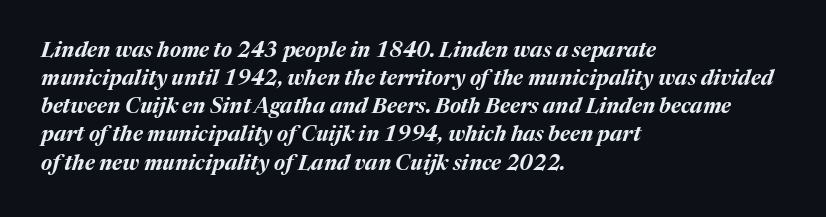
Q: Is the text bold? A: Yes.
Q: Is the text italic (slanted)? A: Yes, it leans right by about 17 degrees.
Q: Is the text underlined? A: No.
Q: How is the paragraph aligned? A: Left-aligned.
Q: Is the spacing between letters normal or unusually wide? A: Normal.
Q: Is the spacing between lines tight, normal or loose? A: Normal.
